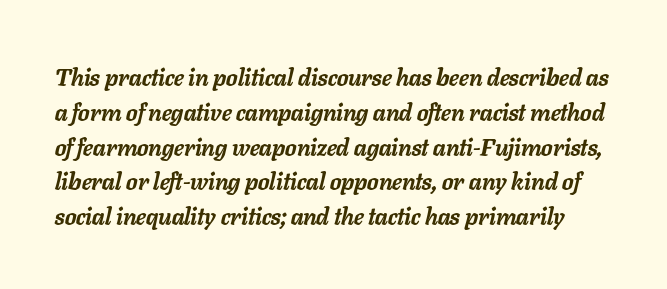
{"italic": "yes", "lean": "right", "slant_degrees": 11, "bold": "yes", "underline": "no", "line_spacing": "normal", "line_spacing_ratio": 1.45, "letter_spacing": "normal", "letter_spacing_em": 0.0, "glyph_px": 24}
